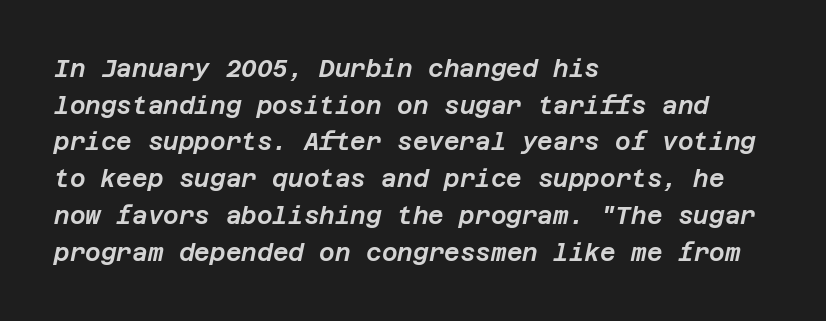
{"italic": "yes", "lean": "right", "slant_degrees": 12, "underline": "no", "align": "left", "line_spacing": "normal", "line_spacing_ratio": 1.53, "letter_spacing": "normal", "letter_spacing_em": 0.0, "glyph_px": 24}
